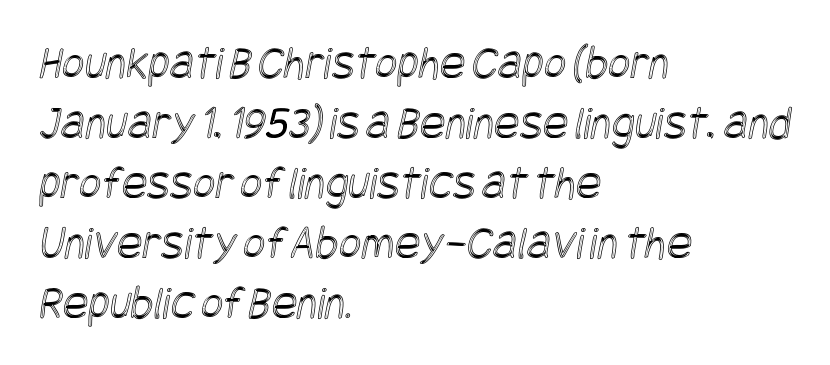
The image shows 48 px condensed type; set left-aligned, normal line spacing (1.25x), normal letter spacing, not underlined; a large x-height.
